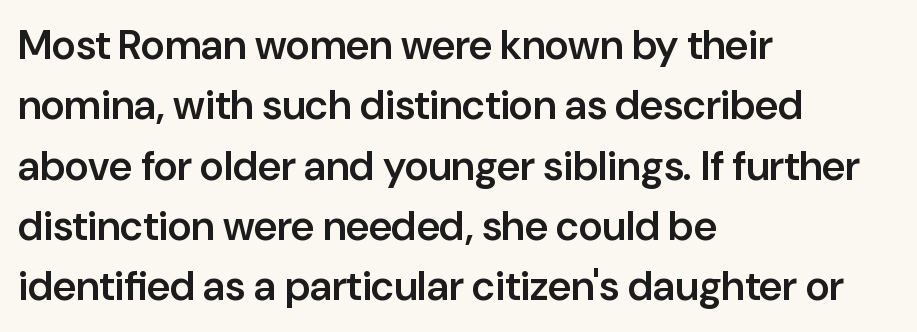
Q: Is the text bold? A: Semi-bold.
Q: Is the text italic (slanted)? A: No, it is upright.
Q: Is the typeface a serif or a sans-serif typeface? A: Sans-serif.
Q: Is the text underlined? A: No.
Q: How is the paragraph aligned? A: Left-aligned.
Q: Is the spacing between letters normal or unusually wide? A: Normal.
Q: Is the spacing between lines tight, normal or loose? A: Normal.
Q: Width (condensed, normal, or wide)? A: Normal.
Q: Stroke contrast? A: Low.
Q: x-height? A: Medium.
Q: Monospaced? A: No.
